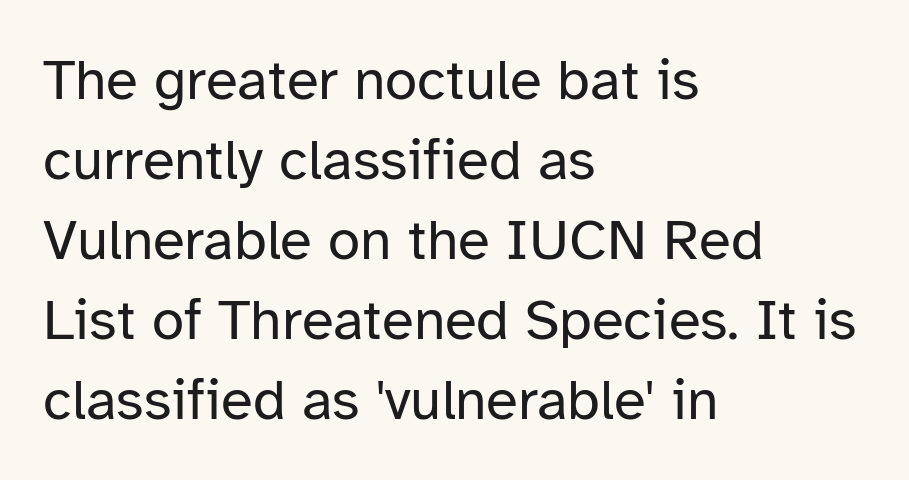
The image shows 58 px regular-weight sans-serif type, upright; set left-aligned, normal line spacing (1.38x), normal letter spacing, not underlined; low stroke contrast and a medium x-height.
